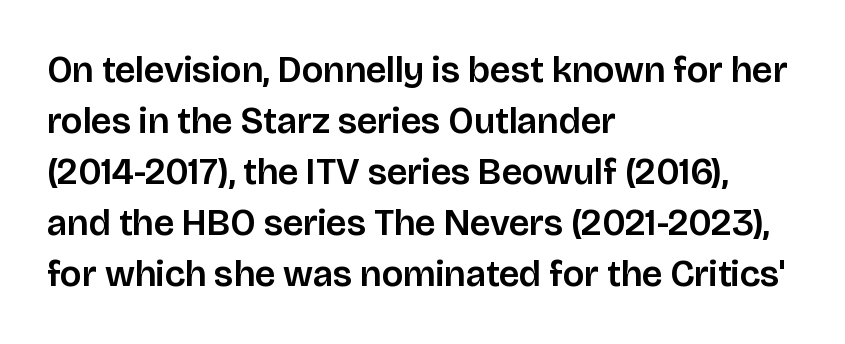
Q: Is the text italic (slanted)? A: No, it is upright.
Q: Is the typeface a serif or a sans-serif typeface? A: Sans-serif.
Q: Is the text underlined? A: No.
Q: How is the paragraph aligned? A: Left-aligned.
Q: Is the spacing between letters normal or unusually wide? A: Normal.
Q: Is the spacing between lines tight, normal or loose? A: Normal.
Q: Width (condensed, normal, or wide)? A: Normal.
Q: Stroke contrast? A: Low.
Q: x-height? A: Large.
Q: Monospaced? A: No.
